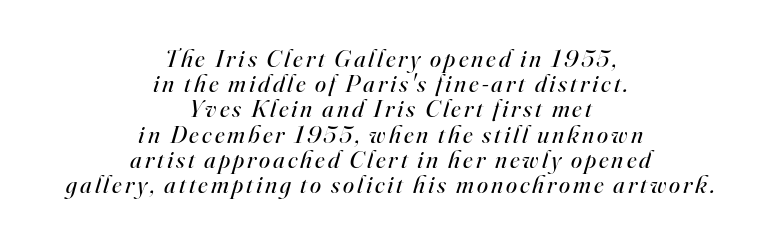
Underlining? Definitely not there. Characters are canted at an angle relative to the baseline's perpendicular. The letterforms sit at book weight or below. Does the copy run flush right? No — it is centered line by line. The passage shown stacks its lines with hardly any gap.
